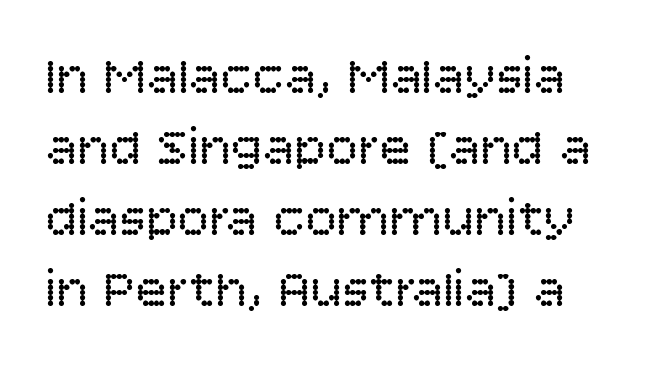
{"serif": "no", "italic": "no", "bold": "no", "weight": "regular", "width": "normal", "stroke_contrast": "low", "x_height": "large", "monospaced": "no", "underline": "no", "line_spacing": "normal", "line_spacing_ratio": 1.34, "letter_spacing": "normal", "letter_spacing_em": 0.0, "glyph_px": 53}
